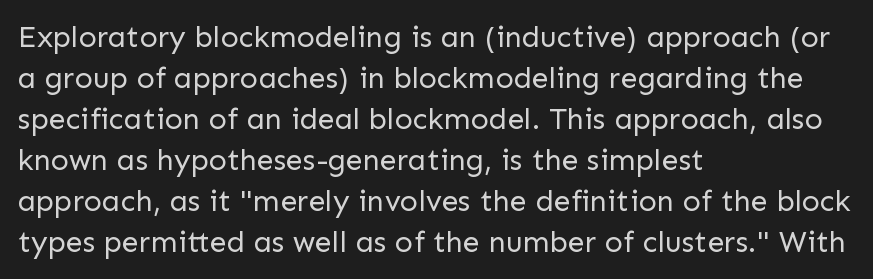
The block of text has a typical density, with ordinary space between rows. A quiet, ordinary-to-light weight characterises the typeface. Character widths vary here, with narrow letters taking less room than wide ones. The passage shown is not underscored anywhere. Italic: no, the glyphs are upright roman.
